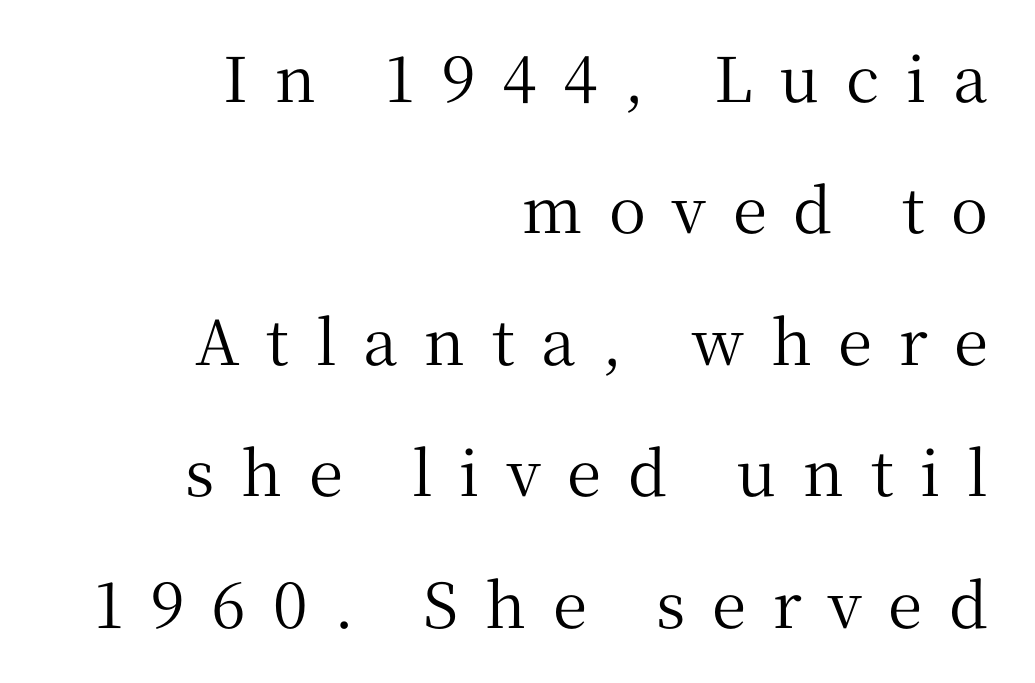
This rendering features lettering with no underline. The face used here is proportionally spaced, like ordinary book or web type. Check where the strokes stop: tiny serifs finish them off. Layout note: lines flush right. The lines are spread far apart with generous leading. A typesetter would call this heavily tracked-out type.
